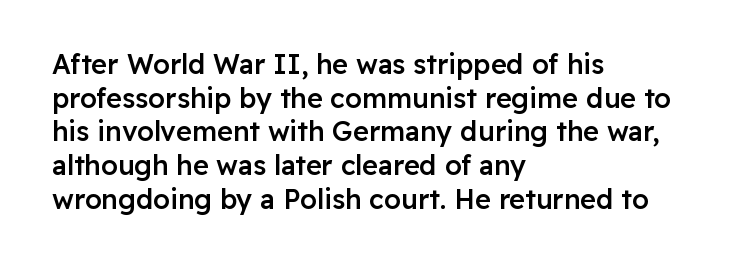
Q: Is the text bold? A: Semi-bold.
Q: Is the text italic (slanted)? A: No, it is upright.
Q: Is the text underlined? A: No.
Q: How is the paragraph aligned? A: Left-aligned.
Q: Is the spacing between letters normal or unusually wide? A: Normal.
Q: Is the spacing between lines tight, normal or loose? A: Normal.
